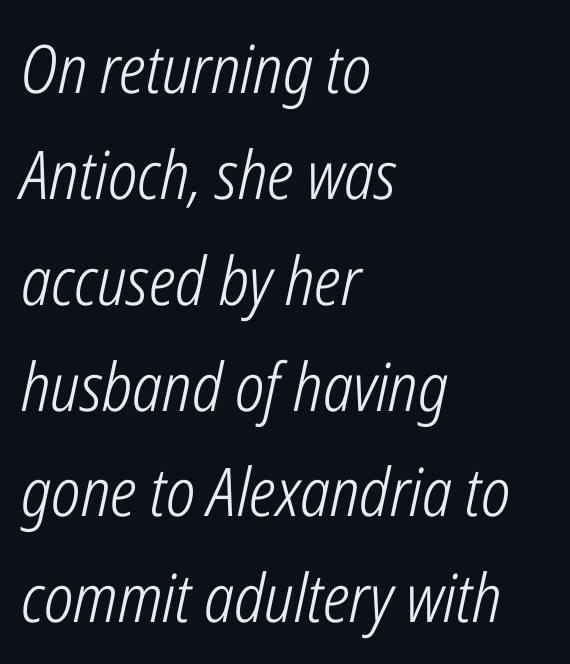
{"italic": "yes", "lean": "right", "slant_degrees": 12, "bold": "no", "weight": "light", "width": "condensed", "stroke_contrast": "low", "x_height": "medium", "monospaced": "no", "underline": "no", "align": "left", "line_spacing": "normal", "line_spacing_ratio": 1.58, "letter_spacing": "normal", "letter_spacing_em": 0.0, "glyph_px": 67}
